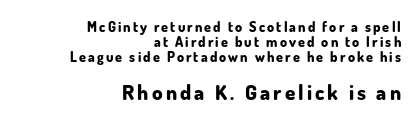
The rendering enlarges the type as you move from the upper chunk to the lower. Students, this is bold: see how much ink each stroke carries. Characters remain perfectly vertical along every line. The foot of each line stays bare and open. This block would grow much taller if given ordinary leading; it's compressed now.
